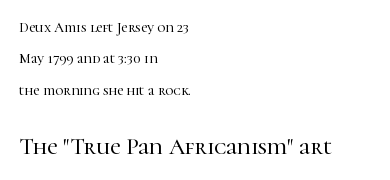
The letterforms sit shoulder to shoulder at normal distance. Underline: absent. Interline gaps are noticeably wide in this sample. Posture: upright roman.
